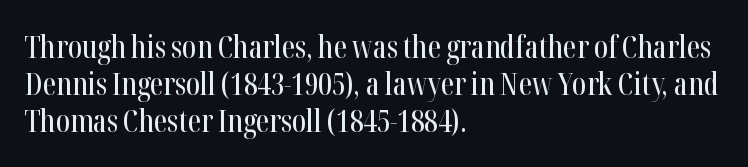
The image shows 30 px condensed serif type, upright; set left-aligned, line spacing 1.24x, normal letter spacing, not underlined; high stroke contrast and a medium x-height.
